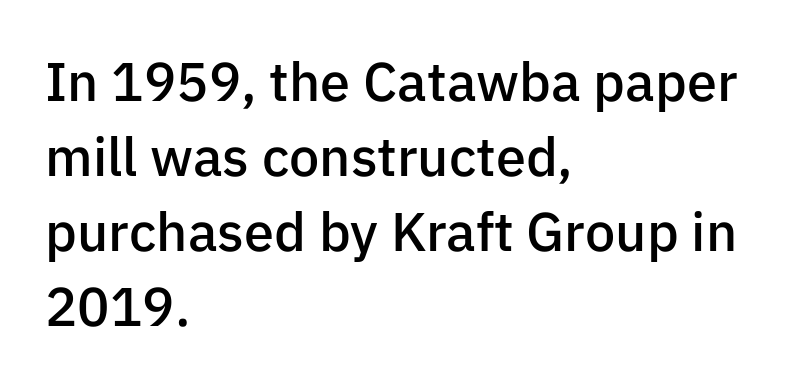
Designer's note — italics off, roman on. This block has exactly the height ordinary leading produces. The characters display no serif detailing; their extremities are plain. Descenders are the only things crossing below the line. These lines carry some extra weight — a demibold, not a full bold. A typesetter would call this zero additional tracking.
